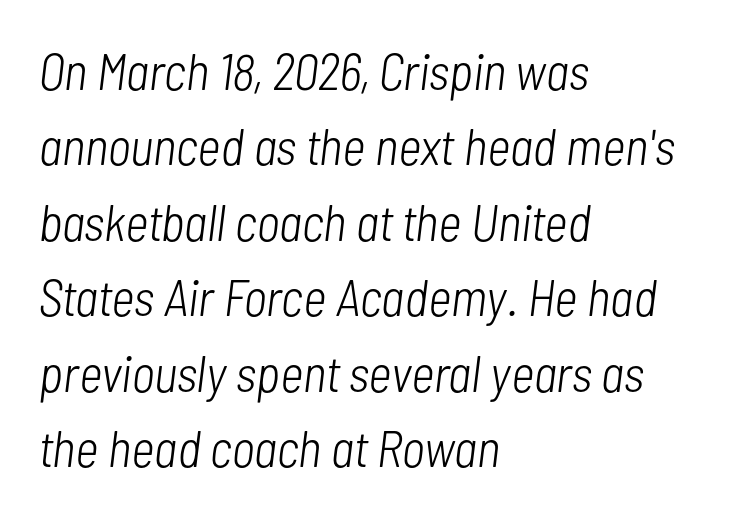
These lines are set flush left with a ragged right edge. In terms of leading, this rendering sits right in the middle. The typography opts for an oblique posture over an upright one. Here the designer chose a conventional face with non-uniform glyph widths. No word sits above an underline.
